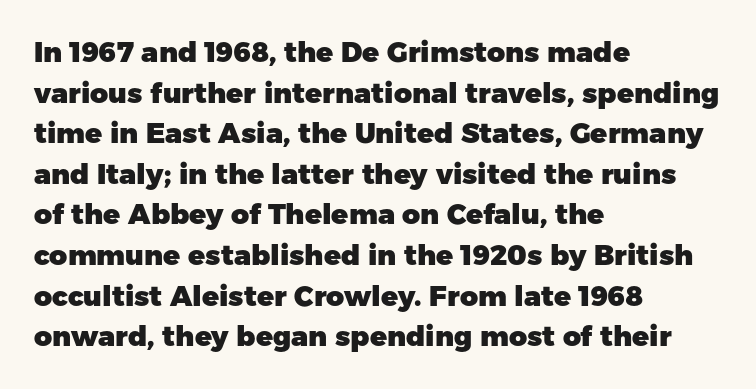
{"serif": "no", "italic": "no", "bold": "yes", "weight": "heavy", "width": "normal", "stroke_contrast": "low", "x_height": "medium", "monospaced": "no", "underline": "no", "align": "left", "line_spacing": "normal", "line_spacing_ratio": 1.45, "letter_spacing": "normal", "letter_spacing_em": 0.0, "glyph_px": 28}
